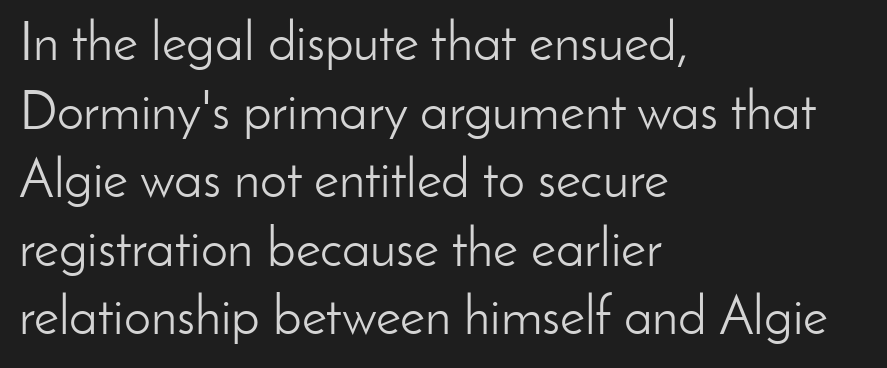
The image shows 54 px light sans-serif type, upright; set left-aligned, normal line spacing (1.27x), normal letter spacing, not underlined; low stroke contrast and a small x-height.
